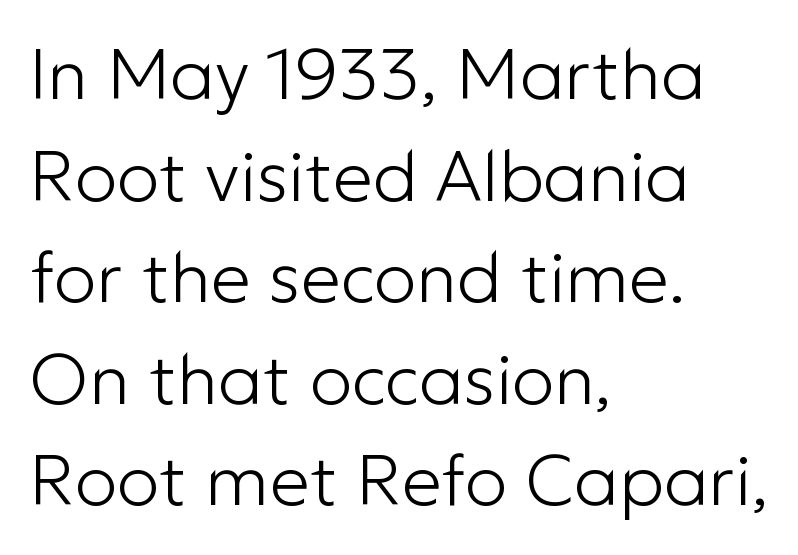
Q: Is the text bold? A: No.
Q: Is the text italic (slanted)? A: No, it is upright.
Q: Is the typeface a serif or a sans-serif typeface? A: Sans-serif.
Q: Is the text underlined? A: No.
Q: How is the paragraph aligned? A: Left-aligned.
Q: Is the spacing between letters normal or unusually wide? A: Normal.
Q: Is the spacing between lines tight, normal or loose? A: Normal.
Q: Width (condensed, normal, or wide)? A: Normal.
Q: Stroke contrast? A: Low.
Q: x-height? A: Medium.
Q: Monospaced? A: No.
